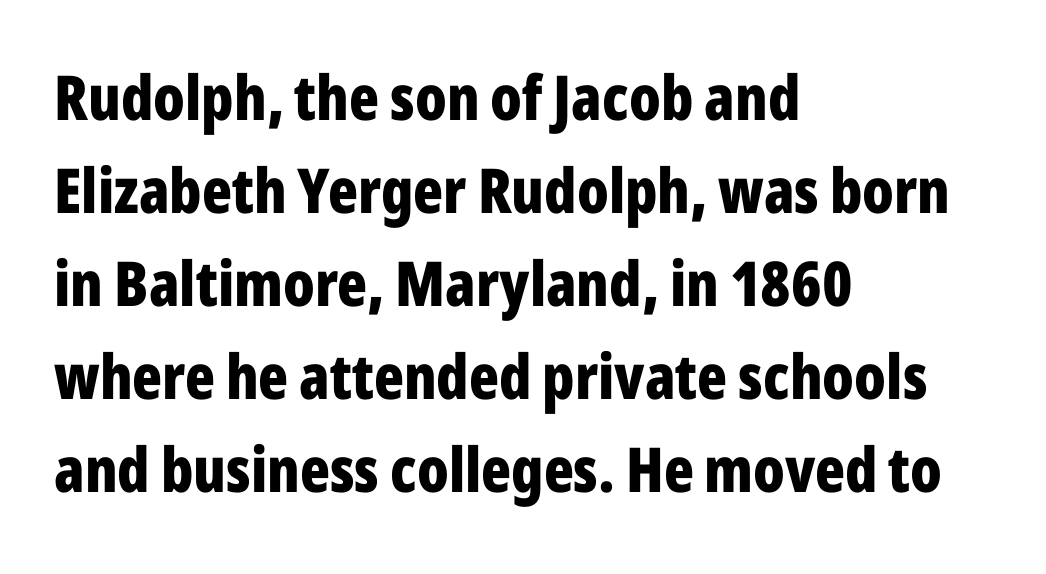
{"serif": "no", "italic": "no", "bold": "yes", "weight": "bold", "width": "condensed", "stroke_contrast": "low", "x_height": "medium", "monospaced": "no", "underline": "no", "align": "left", "line_spacing": "normal", "line_spacing_ratio": 1.5, "letter_spacing": "normal", "letter_spacing_em": 0.0, "glyph_px": 62}
